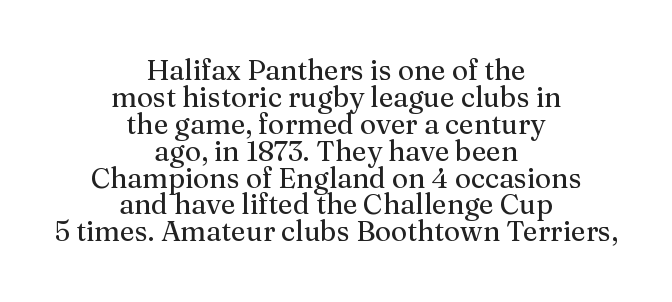
Q: Is the text bold? A: No.
Q: Is the text italic (slanted)? A: No, it is upright.
Q: Is the typeface a serif or a sans-serif typeface? A: Serif.
Q: Is the text underlined? A: No.
Q: How is the paragraph aligned? A: Centered.
Q: Is the spacing between letters normal or unusually wide? A: Normal.
Q: Is the spacing between lines tight, normal or loose? A: Tight.
Q: Width (condensed, normal, or wide)? A: Normal.
Q: Stroke contrast? A: Medium.
Q: x-height? A: Medium.
Q: Monospaced? A: No.
